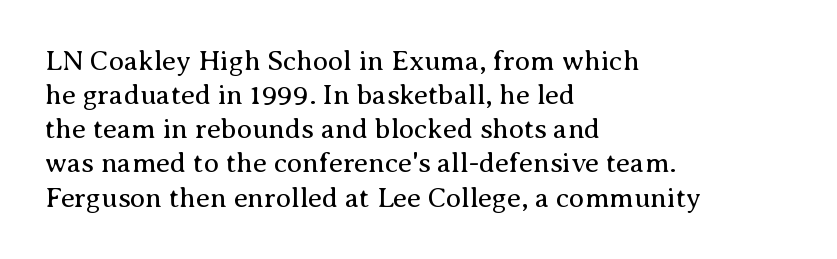
{"serif": "yes", "italic": "no", "bold": "no", "weight": "regular", "width": "normal", "stroke_contrast": "medium", "x_height": "medium", "monospaced": "no", "underline": "no", "align": "left", "line_spacing_ratio": 1.22, "letter_spacing": "normal", "letter_spacing_em": 0.0, "glyph_px": 28}
